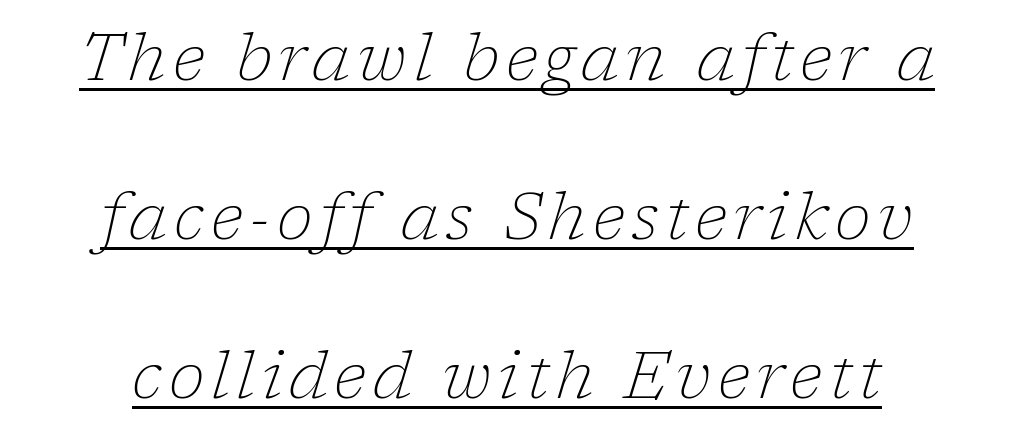
Posture: slanted. Underline: present. Is there much room between lines? Yes — plenty of vertical air separates them. Think standard paragraph weight, or any step lighter than that. Serifs: yes, visible at the terminals of the letterforms.
